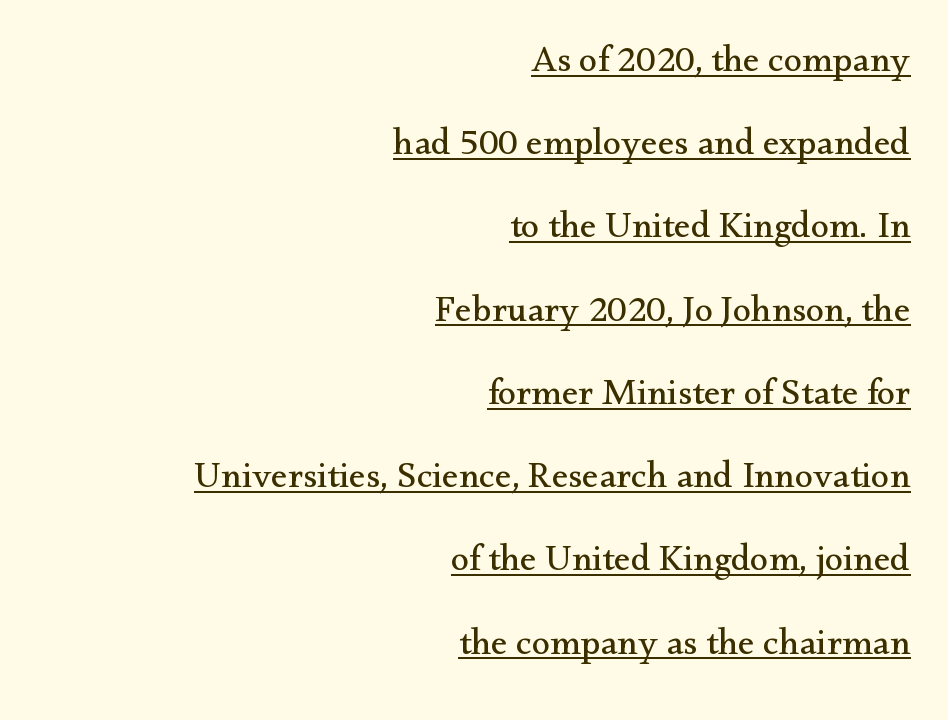
{"serif": "yes", "italic": "no", "bold": "no", "weight": "regular", "width": "normal", "stroke_contrast": "medium", "x_height": "small", "monospaced": "no", "underline": "yes", "align": "right", "line_spacing": "loose", "line_spacing_ratio": 2.25, "letter_spacing": "normal", "letter_spacing_em": 0.0, "glyph_px": 37}
